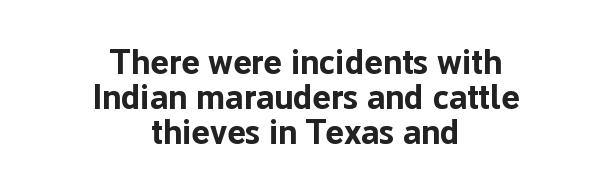
The image shows 35 px bold sans-serif type, upright; set centered, tight line spacing (1.0x), normal letter spacing, not underlined; low stroke contrast and a medium x-height.
